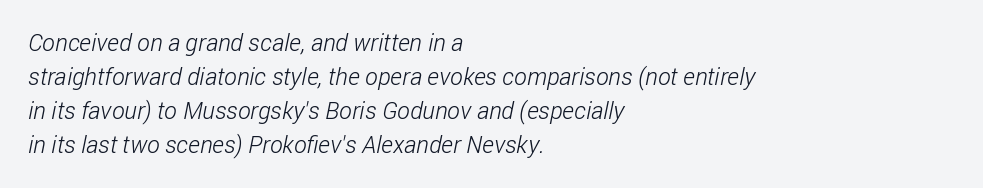
The image shows 24 px text type; set left-aligned, normal line spacing (1.42x), normal letter spacing, not underlined.
